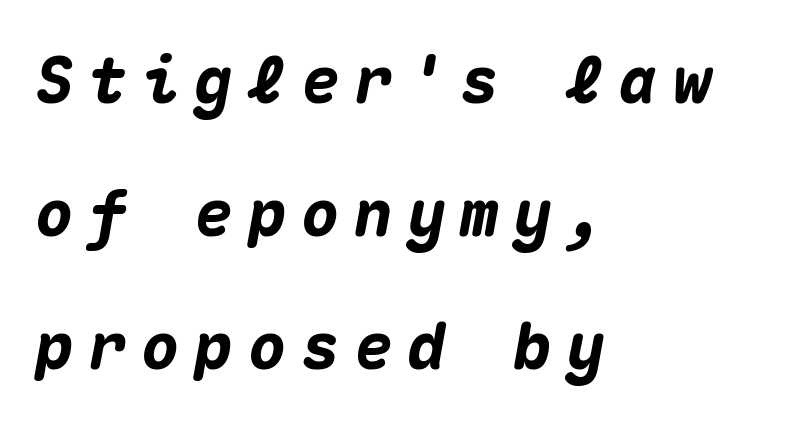
{"italic": "yes", "lean": "right", "slant_degrees": 10, "bold": "yes", "weight": "heavy", "width": "normal", "stroke_contrast": "medium", "x_height": "medium", "monospaced": "yes", "underline": "no", "align": "left", "line_spacing": "loose", "line_spacing_ratio": 2.08, "letter_spacing": "wide", "letter_spacing_em": 0.23, "glyph_px": 64}
